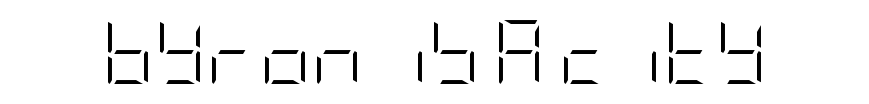
Ordinary non-slanted type is in use. Stroke thickness stays within the range of a standard reading face or lighter. Underline: absent. The passage shown has conventional tracking throughout. The text was rendered using a sans face with plain stroke endings.
